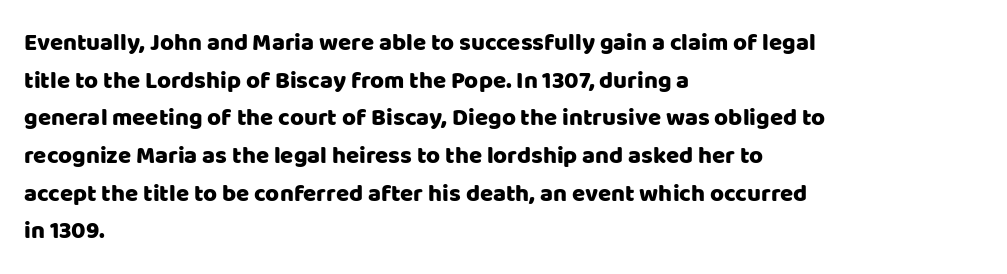
Q: Is the text italic (slanted)? A: No, it is upright.
Q: Is the text underlined? A: No.
Q: How is the paragraph aligned? A: Left-aligned.
Q: Is the spacing between letters normal or unusually wide? A: Normal.
Q: Is the spacing between lines tight, normal or loose? A: Normal.
